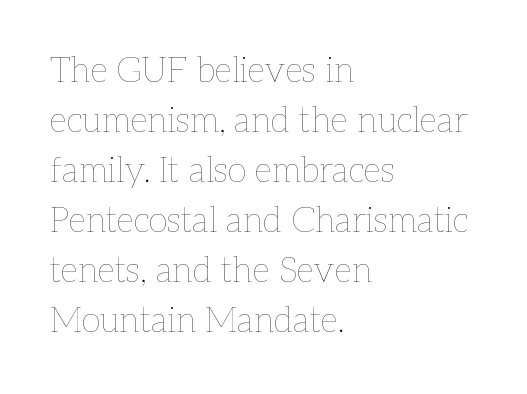
{"italic": "no", "bold": "no", "weight": "thin", "width": "normal", "stroke_contrast": "low", "x_height": "medium", "monospaced": "no", "underline": "no", "align": "left", "line_spacing": "normal", "line_spacing_ratio": 1.43, "letter_spacing": "normal", "letter_spacing_em": 0.0, "glyph_px": 35}
